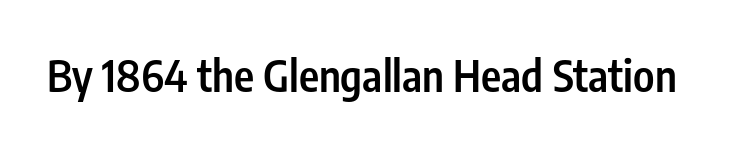
Q: Is the text bold? A: Semi-bold.
Q: Is the text italic (slanted)? A: No, it is upright.
Q: Is the typeface a serif or a sans-serif typeface? A: Sans-serif.
Q: Is the text underlined? A: No.
Q: Is the spacing between letters normal or unusually wide? A: Normal.
Q: Width (condensed, normal, or wide)? A: Condensed.
Q: Stroke contrast? A: Low.
Q: x-height? A: Medium.
Q: Monospaced? A: No.
